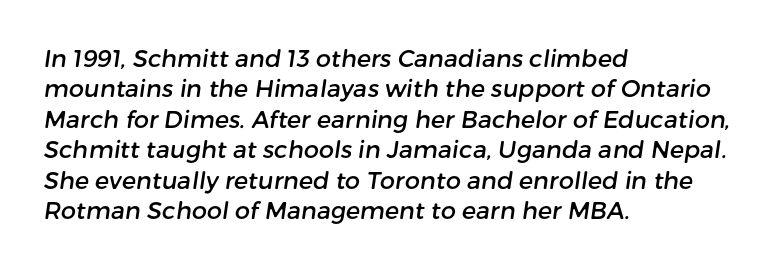
The image shows 24 px text type; set left-aligned, normal line spacing (1.27x), normal letter spacing, not underlined.
